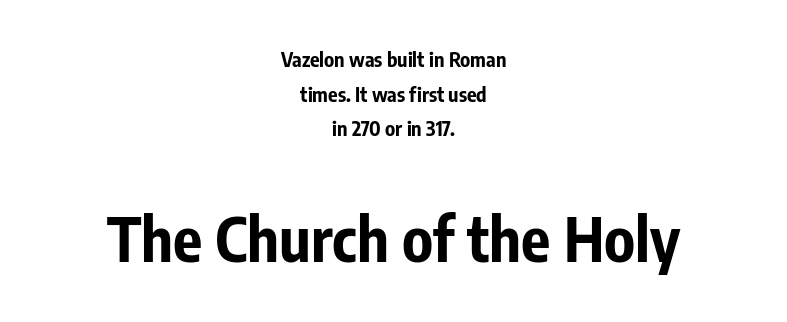
The image shows 61 px bold, condensed sans-serif type, upright; set centered, line spacing 1.73x, normal letter spacing, not underlined; the second (bottom) block is 3.05x larger; low stroke contrast and a medium x-height.
